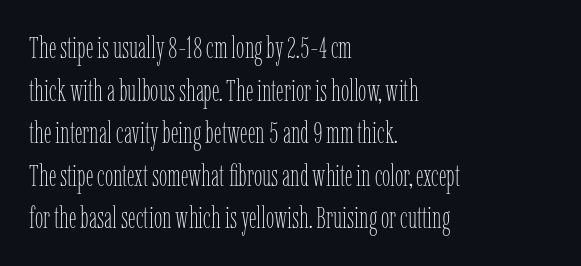
Q: Is the text bold? A: No.
Q: Is the text italic (slanted)? A: No, it is upright.
Q: Is the text underlined? A: No.
Q: How is the paragraph aligned? A: Left-aligned.
Q: Is the spacing between letters normal or unusually wide? A: Normal.
Q: Is the spacing between lines tight, normal or loose? A: Normal.
Q: Width (condensed, normal, or wide)? A: Condensed.
Q: Stroke contrast? A: Low.
Q: x-height? A: Medium.
Q: Monospaced? A: No.
